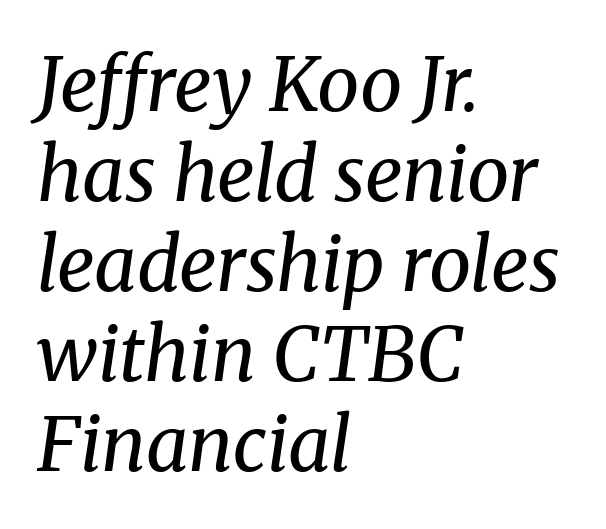
Inter-character spacing is left at the font's built-in metrics. The designer went with a serif here, giving each stem small feet. Casual observation: everything's shoved over to the left. Is this a fixed-width face? No — the glyphs have proportional, varying widths. The space directly below the letters is spotless.
